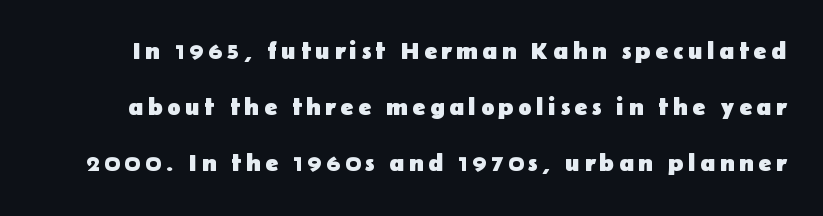
{"italic": "no", "bold": "yes", "underline": "no", "line_spacing": "loose", "line_spacing_ratio": 2.33, "glyph_px": 24}
